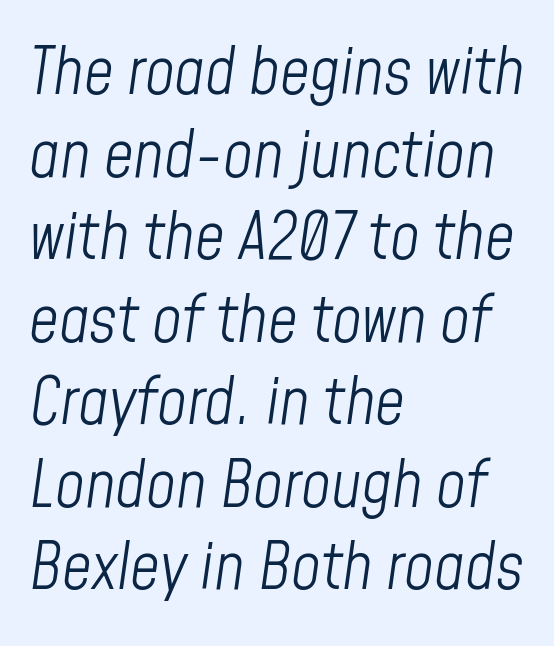
Typeset ragged right — the left edge is the straight one. Varying glyph widths throughout — classic text-font behaviour. This is not heavy type; no bold has been used. Standard letterfit; no display-style spreading of the glyphs. Tall strokes in this sample are angled rather than plumb. Regular leading.
